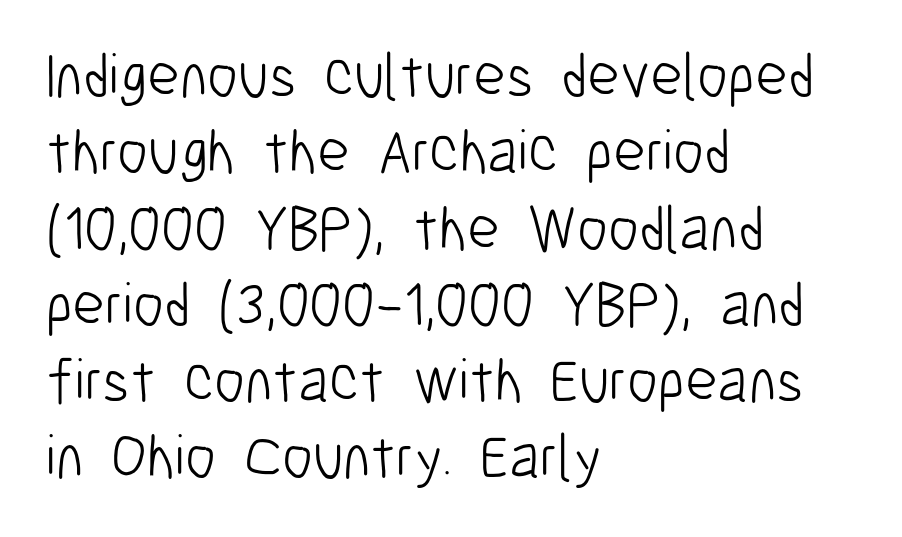
Q: Is the text bold? A: No.
Q: Is the text italic (slanted)? A: No, it is upright.
Q: Is the typeface a serif or a sans-serif typeface? A: Sans-serif.
Q: Is the text underlined? A: No.
Q: How is the paragraph aligned? A: Left-aligned.
Q: Is the spacing between letters normal or unusually wide? A: Normal.
Q: Width (condensed, normal, or wide)? A: Condensed.
Q: Stroke contrast? A: Low.
Q: x-height? A: Medium.
Q: Monospaced? A: No.
